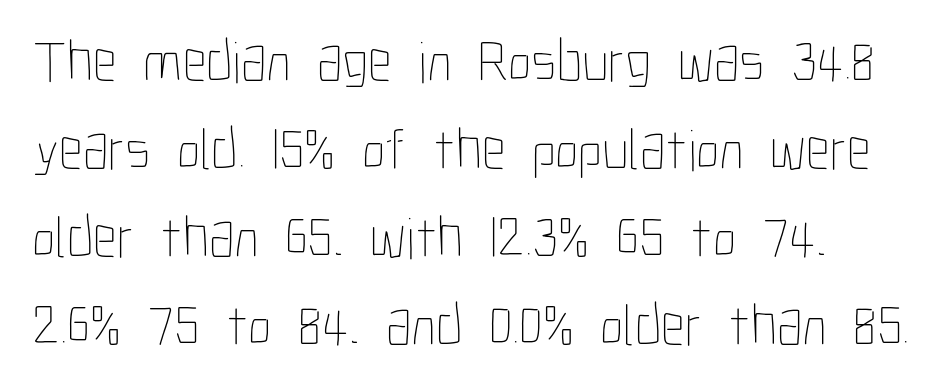
{"italic": "no", "bold": "no", "weight": "thin", "width": "condensed", "stroke_contrast": "low", "x_height": "medium", "monospaced": "no", "underline": "no", "line_spacing": "normal", "line_spacing_ratio": 1.49, "letter_spacing": "normal", "letter_spacing_em": 0.0, "glyph_px": 59}
